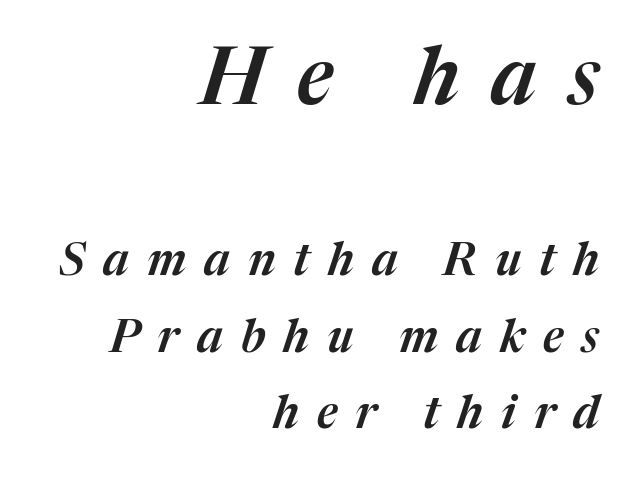
Q: Is the text italic (slanted)? A: Yes, it leans right by about 17 degrees.
Q: Is the text underlined? A: No.
Q: How is the paragraph aligned? A: Right-aligned.
Q: Is the spacing between letters normal or unusually wide? A: Unusually wide.
Q: Is the spacing between lines tight, normal or loose? A: Normal.
Q: Which block of text is set in a larger size, the first (top) or the second (bottom)? A: The first (top) one.
Q: Width (condensed, normal, or wide)? A: Normal.
Q: Stroke contrast? A: Medium.
Q: x-height? A: Medium.
Q: Monospaced? A: No.
